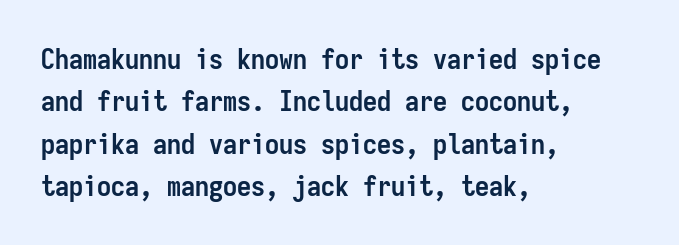
The image shows 28 px semibold, condensed sans-serif type, upright, monospaced; set left-aligned, normal line spacing (1.51x), normal letter spacing, not underlined; low stroke contrast and a medium x-height.
